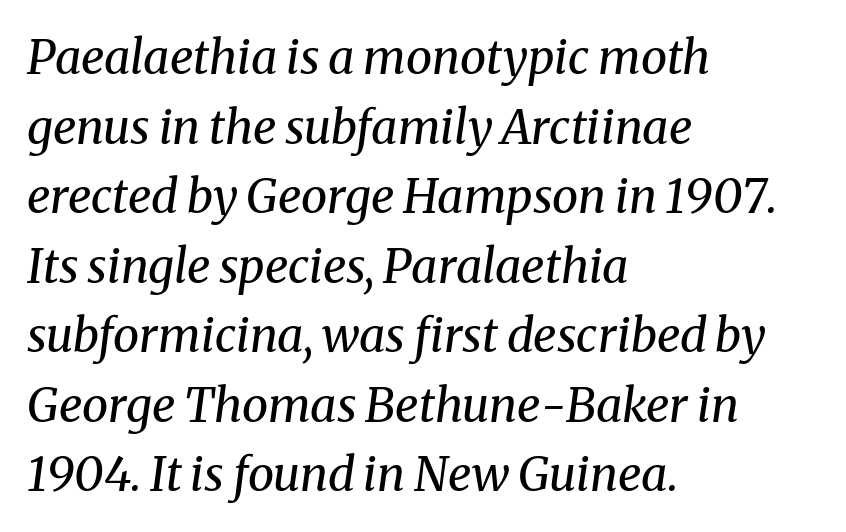
Q: Is the text bold? A: No.
Q: Is the text italic (slanted)? A: Yes, it leans right by about 8 degrees.
Q: Is the typeface a serif or a sans-serif typeface? A: Serif.
Q: Is the text underlined? A: No.
Q: How is the paragraph aligned? A: Left-aligned.
Q: Is the spacing between letters normal or unusually wide? A: Normal.
Q: Is the spacing between lines tight, normal or loose? A: Normal.
Q: Width (condensed, normal, or wide)? A: Normal.
Q: Stroke contrast? A: Medium.
Q: x-height? A: Medium.
Q: Monospaced? A: No.
